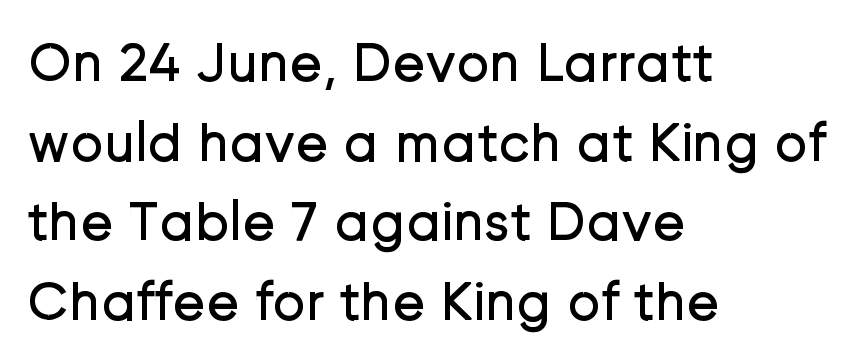
The image shows 56 px regular-weight sans-serif type, upright; set left-aligned, normal line spacing (1.42x), normal letter spacing, not underlined; low stroke contrast and a medium x-height.
